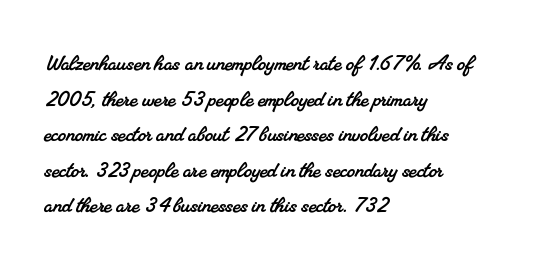
Q: Is the text underlined? A: No.
Q: How is the paragraph aligned? A: Left-aligned.
Q: Is the spacing between letters normal or unusually wide? A: Normal.
Q: Is the spacing between lines tight, normal or loose? A: Normal.
